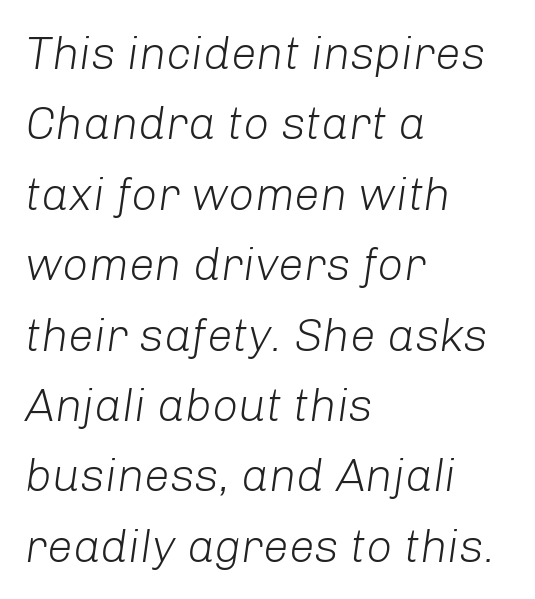
Q: Is the text bold? A: No.
Q: Is the text italic (slanted)? A: Yes, it leans right by about 8 degrees.
Q: Is the text underlined? A: No.
Q: How is the paragraph aligned? A: Left-aligned.
Q: Is the spacing between letters normal or unusually wide? A: Normal.
Q: Is the spacing between lines tight, normal or loose? A: Normal.
Q: Width (condensed, normal, or wide)? A: Normal.
Q: Stroke contrast? A: Low.
Q: x-height? A: Medium.
Q: Monospaced? A: No.
